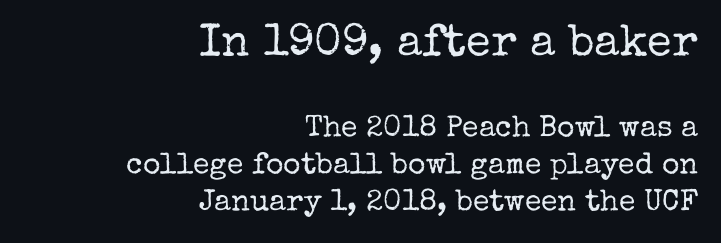
Q: Is the text bold? A: No.
Q: Is the text italic (slanted)? A: No, it is upright.
Q: Is the typeface a serif or a sans-serif typeface? A: Serif.
Q: Is the text underlined? A: No.
Q: How is the paragraph aligned? A: Right-aligned.
Q: Is the spacing between letters normal or unusually wide? A: Normal.
Q: Which block of text is set in a larger size, the first (top) or the second (bottom)? A: The first (top) one.
Q: Width (condensed, normal, or wide)? A: Normal.
Q: Stroke contrast? A: Low.
Q: x-height? A: Medium.
Q: Monospaced? A: No.
